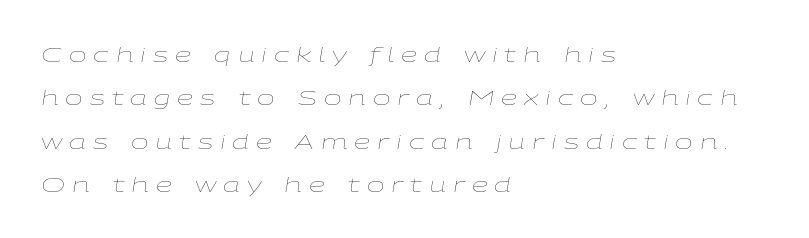
{"italic": "yes", "lean": "right", "slant_degrees": 9, "bold": "no", "underline": "no", "align": "left", "line_spacing": "loose", "line_spacing_ratio": 2.06, "letter_spacing": "wide", "letter_spacing_em": 0.33, "glyph_px": 21}
